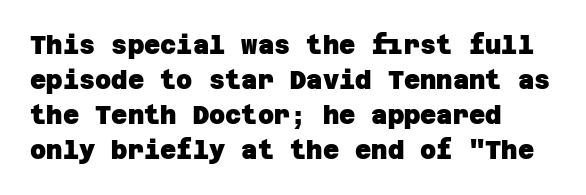
{"bold": "yes", "underline": "no", "align": "left", "line_spacing": "normal", "line_spacing_ratio": 1.4, "letter_spacing": "normal", "letter_spacing_em": 0.0, "glyph_px": 25}
